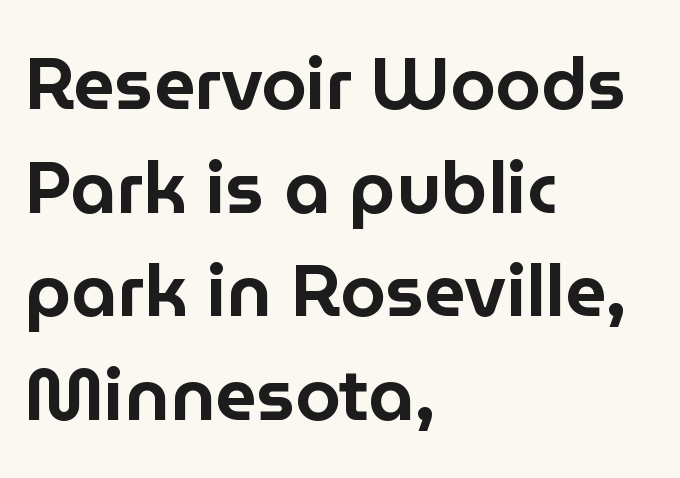
{"serif": "no", "italic": "no", "width": "normal", "stroke_contrast": "low", "x_height": "medium", "monospaced": "no", "underline": "no", "align": "left", "line_spacing": "normal", "line_spacing_ratio": 1.42, "letter_spacing": "normal", "letter_spacing_em": 0.0, "glyph_px": 73}
